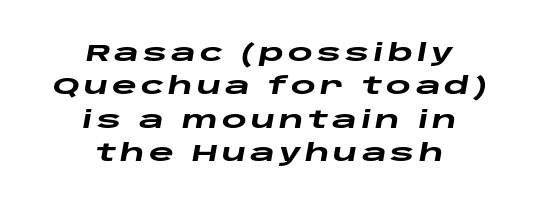
Q: Is the text bold? A: Yes.
Q: Is the text italic (slanted)? A: Yes, it leans right by about 10 degrees.
Q: Is the text underlined? A: No.
Q: How is the paragraph aligned? A: Centered.
Q: Is the spacing between lines tight, normal or loose? A: Normal.
